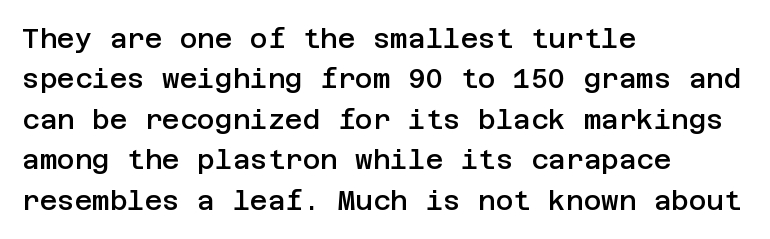
{"italic": "no", "bold": "semi", "underline": "no", "align": "left", "line_spacing": "normal", "line_spacing_ratio": 1.5, "letter_spacing": "normal", "letter_spacing_em": 0.0, "glyph_px": 27}
